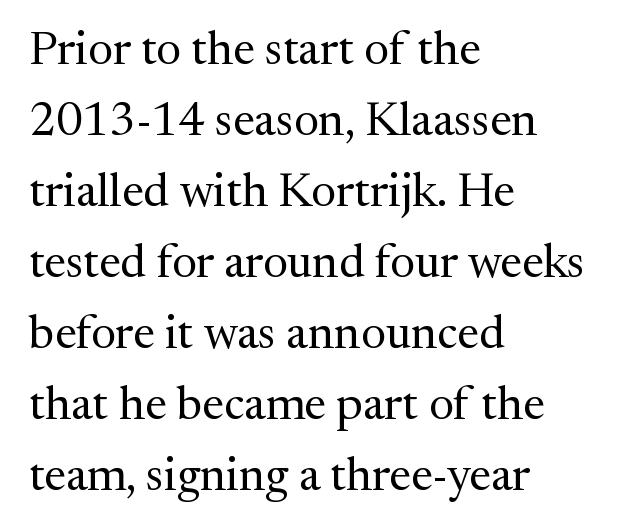
Q: Is the text bold? A: No.
Q: Is the text italic (slanted)? A: No, it is upright.
Q: Is the typeface a serif or a sans-serif typeface? A: Serif.
Q: Is the text underlined? A: No.
Q: How is the paragraph aligned? A: Left-aligned.
Q: Is the spacing between letters normal or unusually wide? A: Normal.
Q: Is the spacing between lines tight, normal or loose? A: Normal.
Q: Width (condensed, normal, or wide)? A: Normal.
Q: Stroke contrast? A: Medium.
Q: x-height? A: Medium.
Q: Monospaced? A: No.
